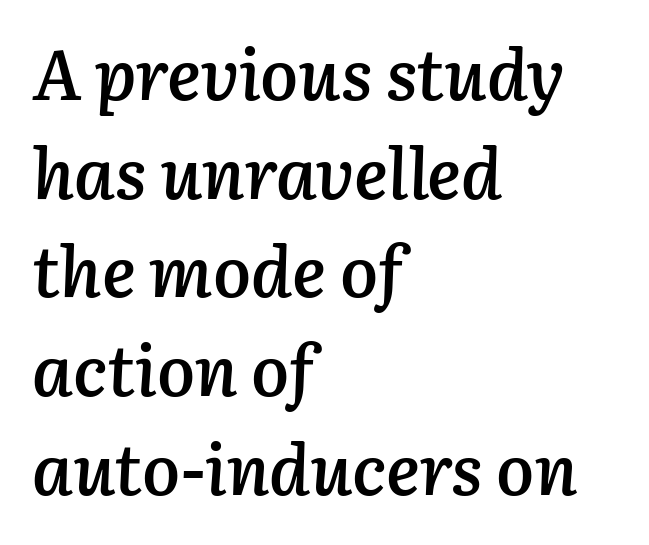
Q: Is the text bold? A: Semi-bold.
Q: Is the text italic (slanted)? A: Yes, it leans right by about 3 degrees.
Q: Is the text underlined? A: No.
Q: How is the paragraph aligned? A: Left-aligned.
Q: Is the spacing between letters normal or unusually wide? A: Normal.
Q: Is the spacing between lines tight, normal or loose? A: Normal.
Q: Width (condensed, normal, or wide)? A: Normal.
Q: Stroke contrast? A: Low.
Q: x-height? A: Medium.
Q: Monospaced? A: No.
